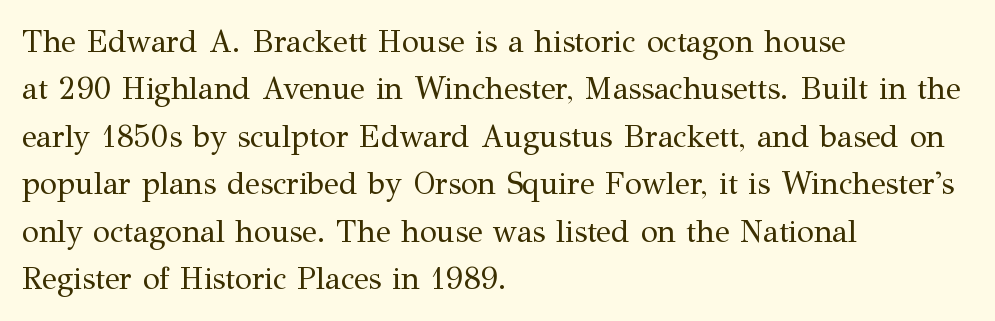
The image shows 31 px regular-weight serif type, upright; set left-aligned, normal line spacing (1.53x), normal letter spacing, not underlined; medium stroke contrast and a medium x-height.
